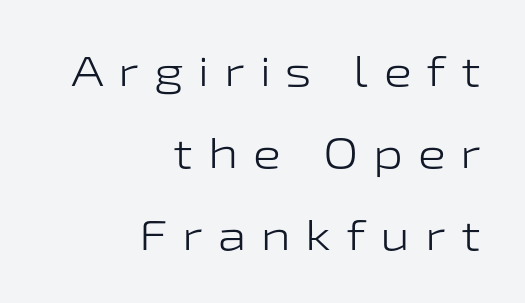
Q: Is the text bold? A: No.
Q: Is the text italic (slanted)? A: No, it is upright.
Q: Is the typeface a serif or a sans-serif typeface? A: Sans-serif.
Q: Is the text underlined? A: No.
Q: How is the paragraph aligned? A: Right-aligned.
Q: Is the spacing between letters normal or unusually wide? A: Unusually wide.
Q: Is the spacing between lines tight, normal or loose? A: Loose.
Q: Width (condensed, normal, or wide)? A: Wide.
Q: Stroke contrast? A: Low.
Q: x-height? A: Medium.
Q: Monospaced? A: No.
